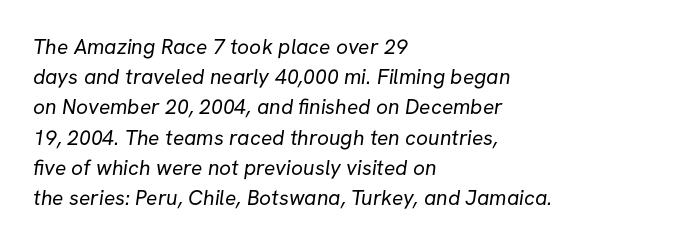
Quick note: interline space is typical. No heavy texture on the line: the type isn't bold. In CSS terms this would be text-align: left. The tracking reads as untouched default to a designer's eye. The string is rendered with underlining switched off.
